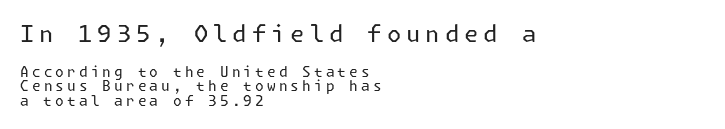
Q: Is the text bold? A: No.
Q: Is the text italic (slanted)? A: No, it is upright.
Q: Is the text underlined? A: No.
Q: How is the paragraph aligned? A: Left-aligned.
Q: Is the spacing between letters normal or unusually wide? A: Unusually wide.
Q: Is the spacing between lines tight, normal or loose? A: Tight.
Q: Which block of text is set in a larger size, the first (top) or the second (bottom)? A: The first (top) one.
